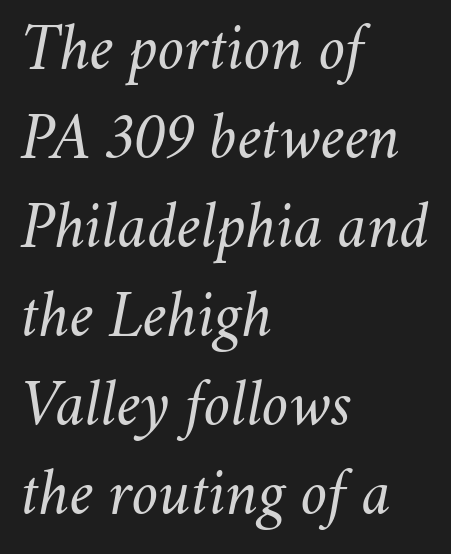
{"italic": "yes", "lean": "right", "slant_degrees": 11, "bold": "no", "weight": "regular", "width": "normal", "stroke_contrast": "medium", "x_height": "small", "monospaced": "no", "underline": "no", "align": "left", "line_spacing": "normal", "line_spacing_ratio": 1.37, "letter_spacing": "normal", "letter_spacing_em": 0.0, "glyph_px": 65}
